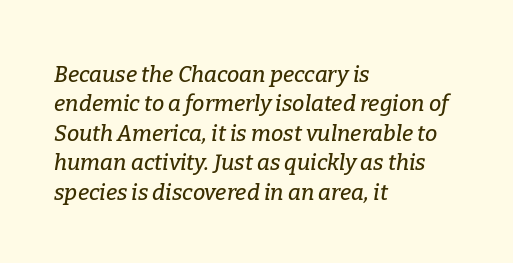
This rendering uses left alignment, leaving the right contour irregular. The gap between lines stays unmarked. One glance says typical: line gaps are just what's usual. A typesetter would call this zero additional tracking. Slanted lettering throughout.
